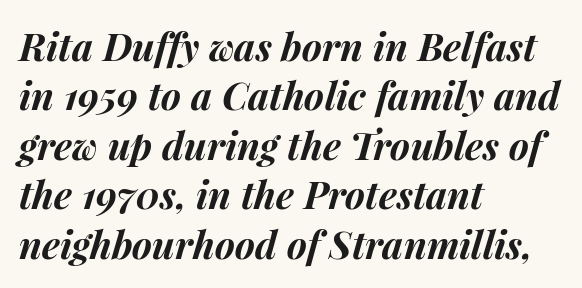
The foot of each line stays bare and open. A dark, heavy texture on the line: the type is bold. Does the copy run flush right? No — it runs flush left. The passage shown is typed in a proportional face where columns would drift. The designer left line spacing at the default.
